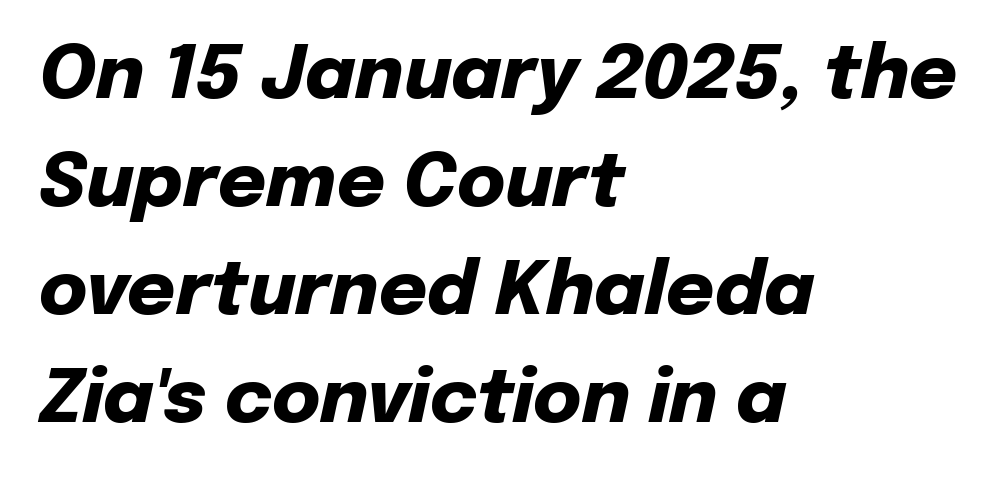
{"italic": "yes", "lean": "right", "slant_degrees": 12, "bold": "yes", "weight": "heavy", "width": "normal", "stroke_contrast": "low", "x_height": "medium", "monospaced": "no", "underline": "no", "align": "left", "line_spacing": "normal", "line_spacing_ratio": 1.46, "letter_spacing": "normal", "letter_spacing_em": 0.0, "glyph_px": 74}
